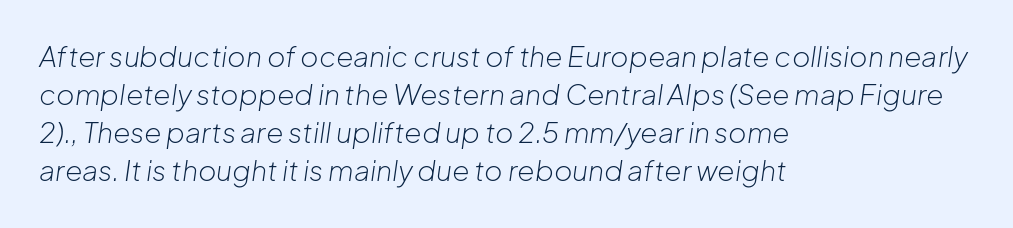
Honestly, the letter spacing is just normal — you wouldn't notice it. Proportional: the letters do not fall into vertical columns. A bare baseline throughout the passage. How would I describe the line gaps? Plain and ordinary. This is oblique type, the kind used for emphasis or titles. The lines are quadded left.
